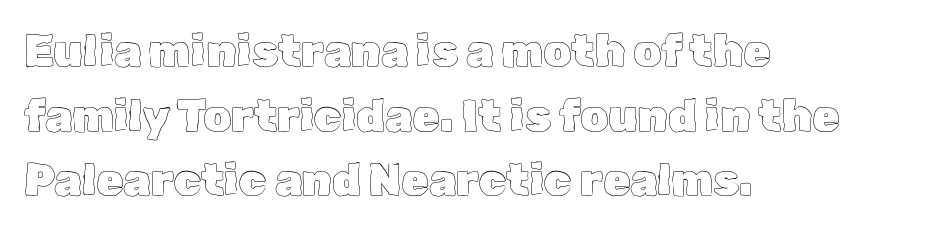
Q: Is the text italic (slanted)? A: No, it is upright.
Q: Is the text underlined? A: No.
Q: How is the paragraph aligned? A: Left-aligned.
Q: Is the spacing between letters normal or unusually wide? A: Normal.
Q: Is the spacing between lines tight, normal or loose? A: Normal.
Q: Width (condensed, normal, or wide)? A: Normal.
Q: x-height? A: Medium.
Q: Monospaced? A: No.
